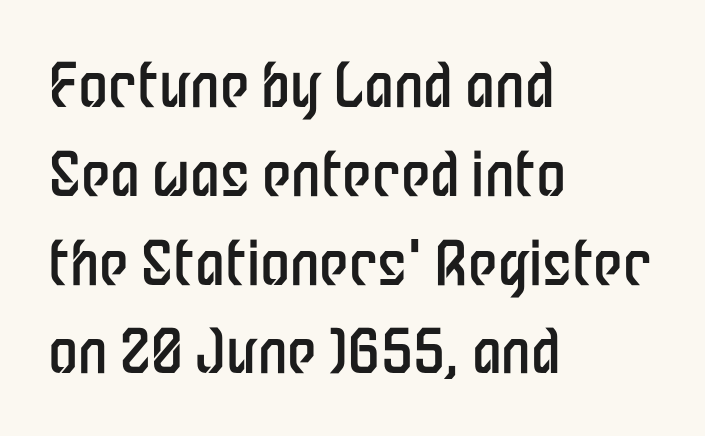
{"serif": "no", "italic": "no", "bold": "no", "weight": "regular", "width": "condensed", "stroke_contrast": "low", "x_height": "medium", "monospaced": "no", "underline": "no", "align": "left", "line_spacing": "normal", "line_spacing_ratio": 1.48, "letter_spacing": "normal", "letter_spacing_em": 0.0, "glyph_px": 60}
